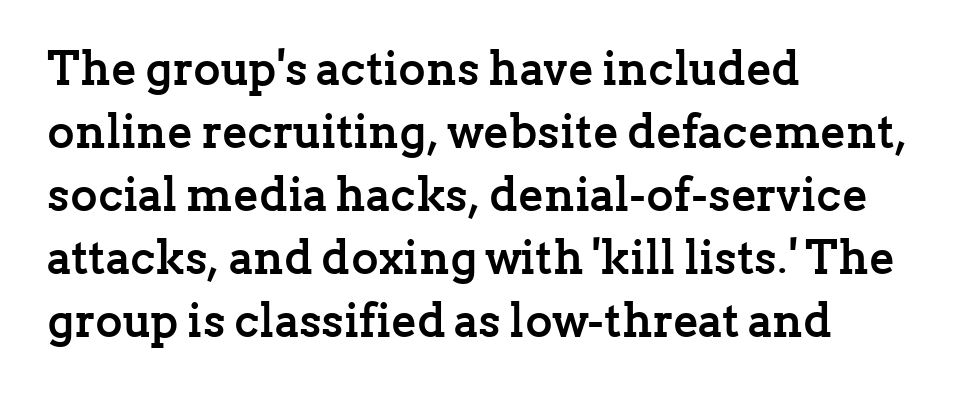
The image shows 47 px semibold serif type, upright; set left-aligned, normal line spacing (1.34x), normal letter spacing, not underlined; low stroke contrast and a medium x-height.
